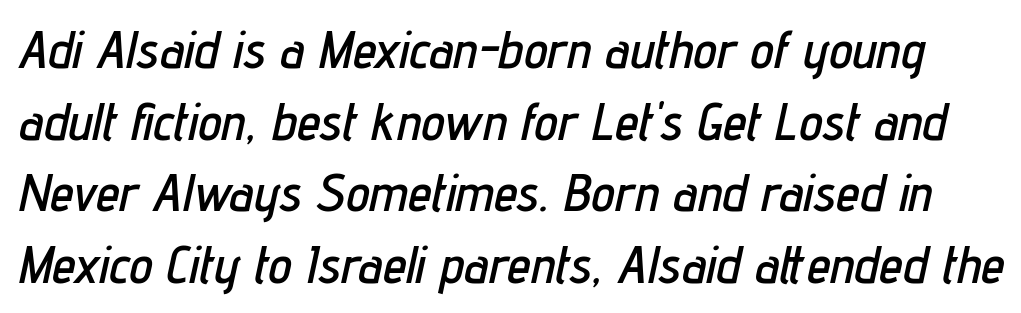
Q: Is the text italic (slanted)? A: Yes, it leans right by about 12 degrees.
Q: Is the text underlined? A: No.
Q: Is the spacing between letters normal or unusually wide? A: Normal.
Q: Is the spacing between lines tight, normal or loose? A: Normal.
Q: Width (condensed, normal, or wide)? A: Condensed.
Q: Stroke contrast? A: Low.
Q: x-height? A: Medium.
Q: Monospaced? A: No.
